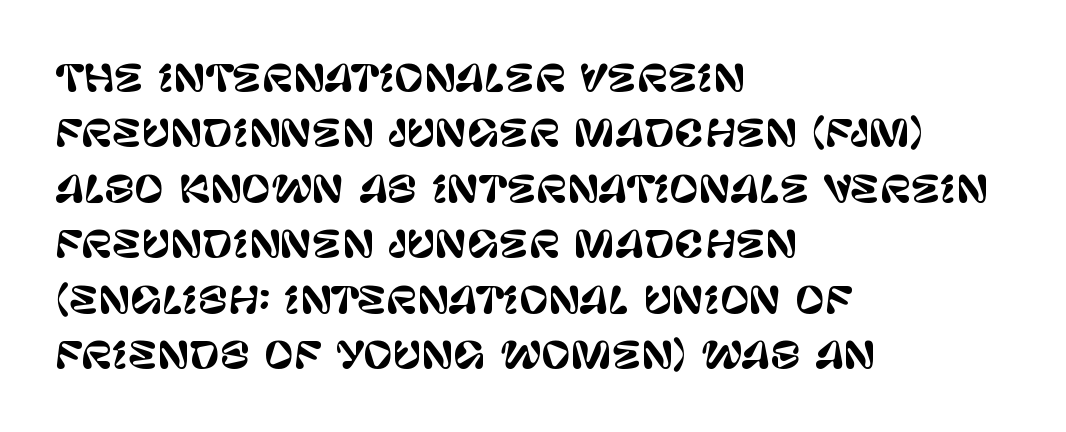
Students, observe: this is what conventionally led text looks like. Does the copy run flush right? No — it runs flush left. The string is rendered with underlining switched off. Think of a printed novel: that variable character pitch is what you see here. Tracking here is standard; glyphs follow each other at the usual distance.
